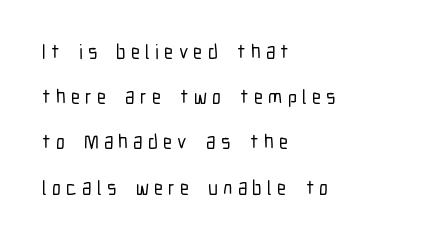
Q: Is the text italic (slanted)? A: No, it is upright.
Q: Is the text underlined? A: No.
Q: How is the paragraph aligned? A: Left-aligned.
Q: Is the spacing between letters normal or unusually wide? A: Unusually wide.
Q: Is the spacing between lines tight, normal or loose? A: Loose.
